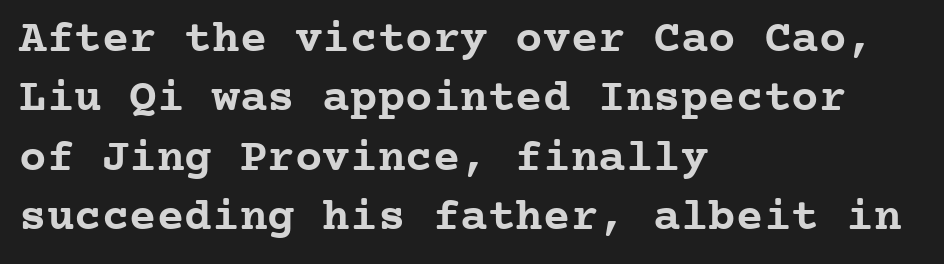
The image shows 46 px semibold serif type, upright, monospaced; set left-aligned, normal line spacing (1.29x), normal letter spacing, not underlined; low stroke contrast and a medium x-height.
